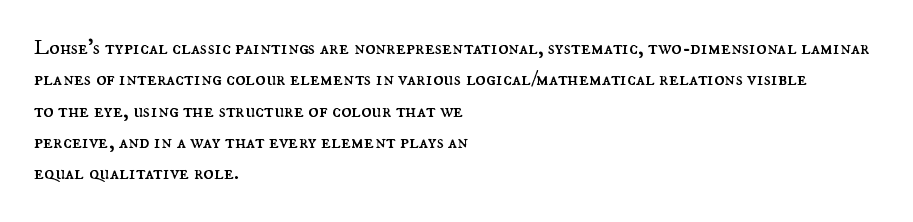
{"italic": "no", "bold": "no", "underline": "no", "align": "left", "line_spacing": "normal", "line_spacing_ratio": 1.49, "letter_spacing": "normal", "letter_spacing_em": 0.0, "glyph_px": 21}
